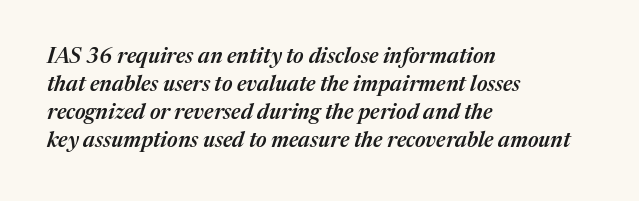
Q: Is the text bold? A: Semi-bold.
Q: Is the text italic (slanted)? A: Yes, it leans right by about 17 degrees.
Q: Is the text underlined? A: No.
Q: How is the paragraph aligned? A: Left-aligned.
Q: Is the spacing between letters normal or unusually wide? A: Normal.
Q: Is the spacing between lines tight, normal or loose? A: Normal.
